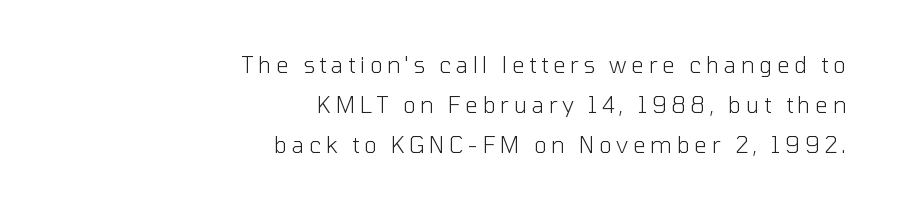
Q: Is the text bold? A: No.
Q: Is the text italic (slanted)? A: No, it is upright.
Q: Is the text underlined? A: No.
Q: How is the paragraph aligned? A: Right-aligned.
Q: Is the spacing between letters normal or unusually wide? A: Unusually wide.
